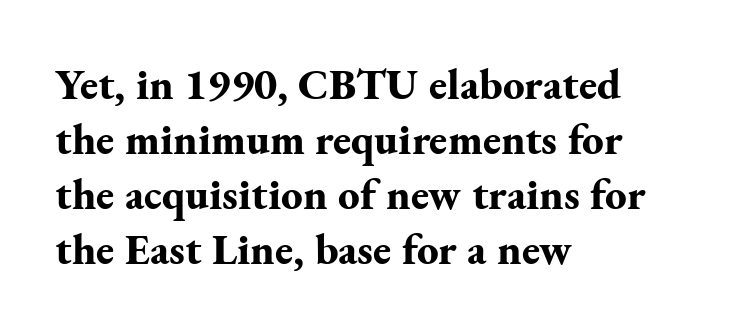
Q: Is the text bold? A: Yes.
Q: Is the text italic (slanted)? A: No, it is upright.
Q: Is the typeface a serif or a sans-serif typeface? A: Serif.
Q: Is the text underlined? A: No.
Q: How is the paragraph aligned? A: Left-aligned.
Q: Is the spacing between letters normal or unusually wide? A: Normal.
Q: Is the spacing between lines tight, normal or loose? A: Normal.
Q: Width (condensed, normal, or wide)? A: Normal.
Q: Stroke contrast? A: Medium.
Q: x-height? A: Small.
Q: Monospaced? A: No.
